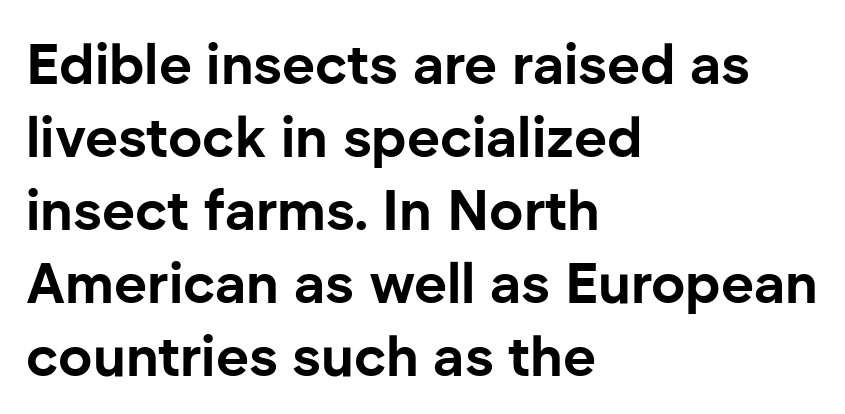
The image shows 57 px bold sans-serif type, upright; set left-aligned, normal line spacing (1.28x), normal letter spacing, not underlined; low stroke contrast and a medium x-height.
